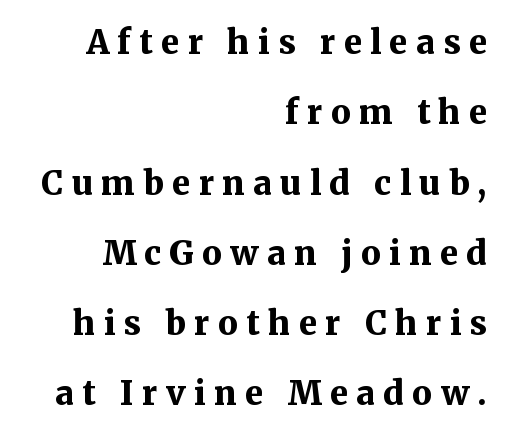
{"serif": "yes", "italic": "no", "bold": "yes", "weight": "bold", "width": "normal", "stroke_contrast": "medium", "x_height": "medium", "monospaced": "no", "underline": "no", "align": "right", "line_spacing": "loose", "line_spacing_ratio": 2.13, "letter_spacing": "wide", "letter_spacing_em": 0.25, "glyph_px": 33}
